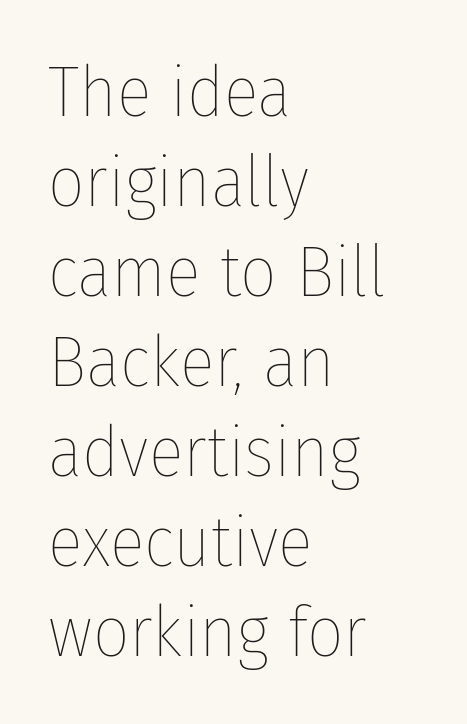
The image shows 72 px thin, condensed type, upright; set left-aligned, normal line spacing (1.25x), normal letter spacing, not underlined; low stroke contrast and a medium x-height.
